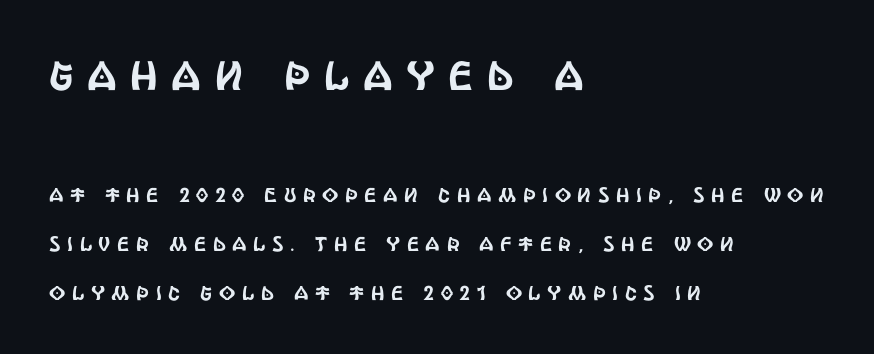
{"serif": "no", "italic": "no", "width": "condensed", "x_height": "large", "monospaced": "no", "underline": "no", "align": "left", "line_spacing": "loose", "line_spacing_ratio": 2.45, "letter_spacing": "wide", "letter_spacing_em": 0.33, "larger_block": "first", "size_ratio": 2.05, "glyph_px": 41}
